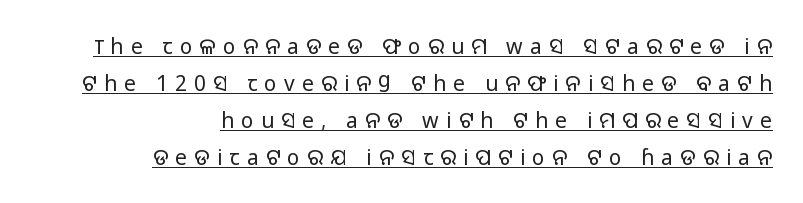
The image shows 21 px text type, upright; set right-aligned, line spacing 1.76x, unusually wide letter spacing (+0.34 em), underlined.
